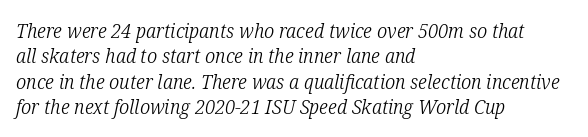
The image shows 20 px text type, italic (leaning right); set left-aligned, normal line spacing (1.27x), normal letter spacing, not underlined.
